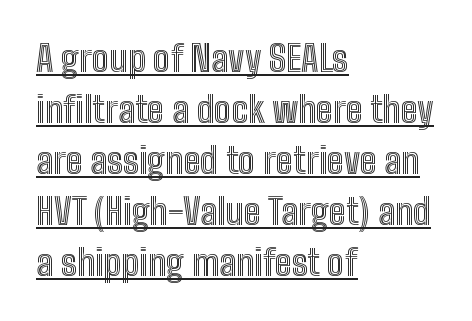
Q: Is the text italic (slanted)? A: No, it is upright.
Q: Is the text underlined? A: Yes.
Q: How is the paragraph aligned? A: Left-aligned.
Q: Is the spacing between letters normal or unusually wide? A: Normal.
Q: Is the spacing between lines tight, normal or loose? A: Normal.
Q: Width (condensed, normal, or wide)? A: Condensed.
Q: x-height? A: Medium.
Q: Monospaced? A: No.
